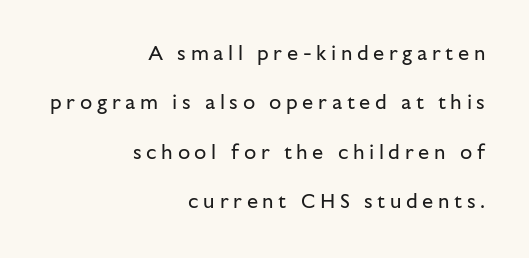
The image shows 20 px text type, upright; set right-aligned, loose line spacing (2.47x), unusually wide letter spacing (+0.23 em), not underlined.
